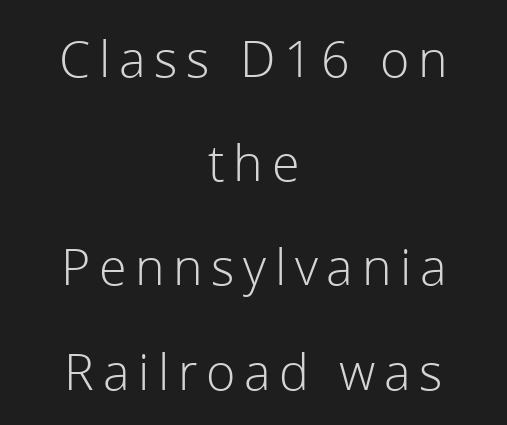
The image shows 54 px light sans-serif type, upright; set centered, loose line spacing (1.93x), not underlined; low stroke contrast and a medium x-height.
